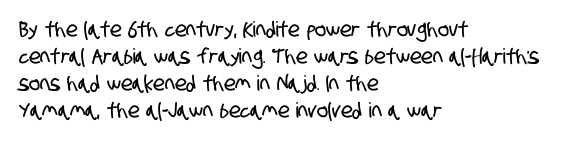
A normal amount of white space separates one row of letters from the next. Compared with typical body copy, the letter spacing here is the same. The space beneath each line is pristine and unruled. The lines in this sample share a left origin and differ only in where they stop.
